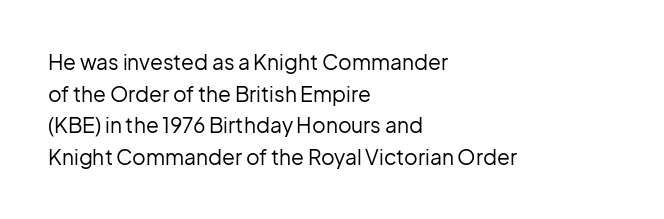
Q: Is the text bold? A: No.
Q: Is the text italic (slanted)? A: No, it is upright.
Q: Is the text underlined? A: No.
Q: How is the paragraph aligned? A: Left-aligned.
Q: Is the spacing between letters normal or unusually wide? A: Normal.
Q: Is the spacing between lines tight, normal or loose? A: Normal.
